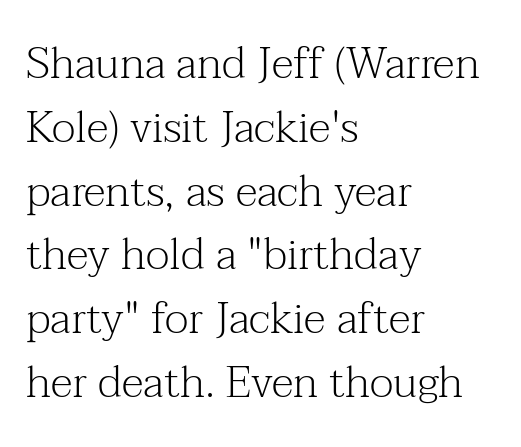
{"serif": "yes", "italic": "no", "bold": "no", "weight": "light", "width": "normal", "stroke_contrast": "medium", "x_height": "medium", "monospaced": "no", "underline": "no", "align": "left", "line_spacing": "normal", "line_spacing_ratio": 1.45, "letter_spacing": "normal", "letter_spacing_em": 0.0, "glyph_px": 44}
